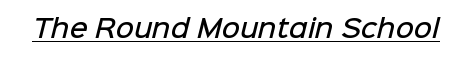
The image shows 25 px text type; set normal letter spacing, underlined.
